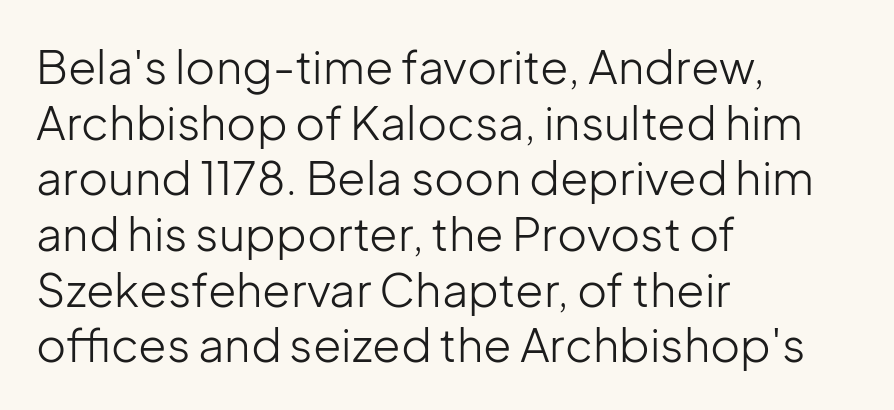
The image shows 46 px light sans-serif type, upright; set left-aligned, line spacing 1.21x, normal letter spacing, not underlined; low stroke contrast and a medium x-height.
